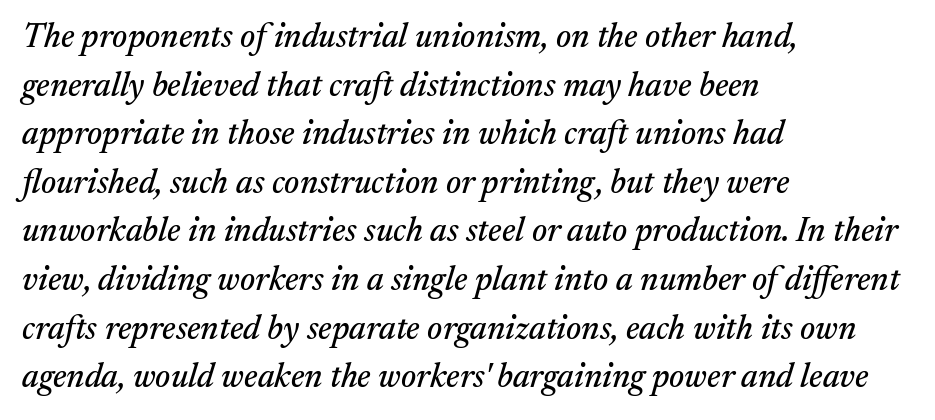
Q: Is the text italic (slanted)? A: Yes, it leans right by about 17 degrees.
Q: Is the typeface a serif or a sans-serif typeface? A: Serif.
Q: Is the text underlined? A: No.
Q: How is the paragraph aligned? A: Left-aligned.
Q: Is the spacing between letters normal or unusually wide? A: Normal.
Q: Is the spacing between lines tight, normal or loose? A: Normal.
Q: Width (condensed, normal, or wide)? A: Normal.
Q: Stroke contrast? A: Medium.
Q: x-height? A: Medium.
Q: Monospaced? A: No.
